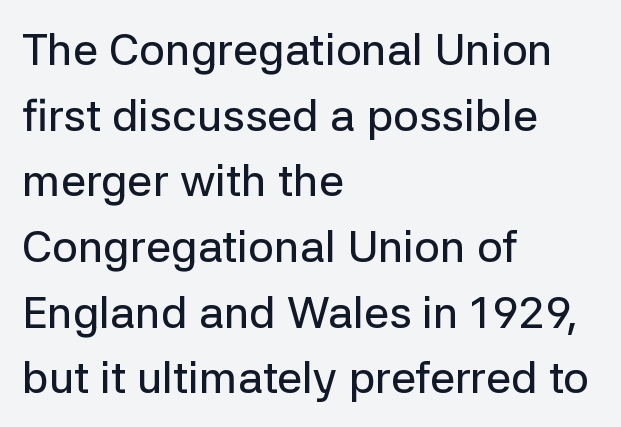
{"serif": "no", "italic": "no", "width": "normal", "stroke_contrast": "low", "x_height": "medium", "monospaced": "no", "underline": "no", "align": "left", "line_spacing": "normal", "line_spacing_ratio": 1.46, "letter_spacing": "normal", "letter_spacing_em": 0.0, "glyph_px": 45}
